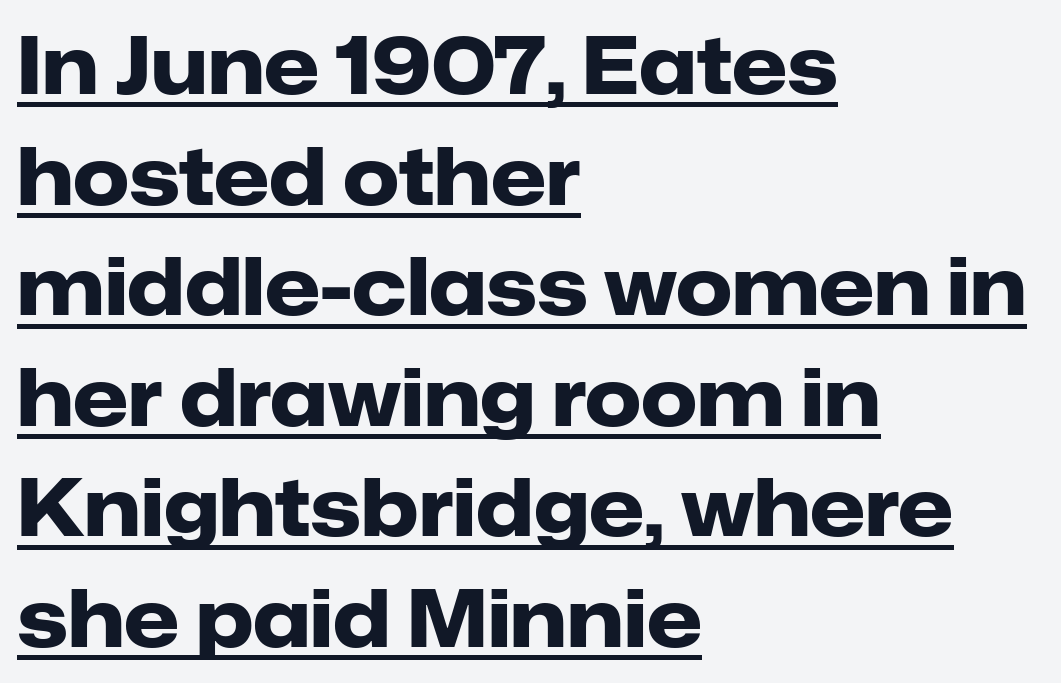
The typesetter chose a ragged-right arrangement here. Notice how a bar underscores the lettering throughout. The rows are spaced the way most documents space them. Look at the stroke-to-counter ratio: heavy, a bold. The rendering uses natural spacing where letterforms have individual widths.
